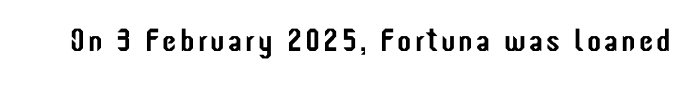
{"serif": "no", "italic": "no", "width": "condensed", "stroke_contrast": "low", "x_height": "medium", "monospaced": "no", "underline": "no", "glyph_px": 32}
